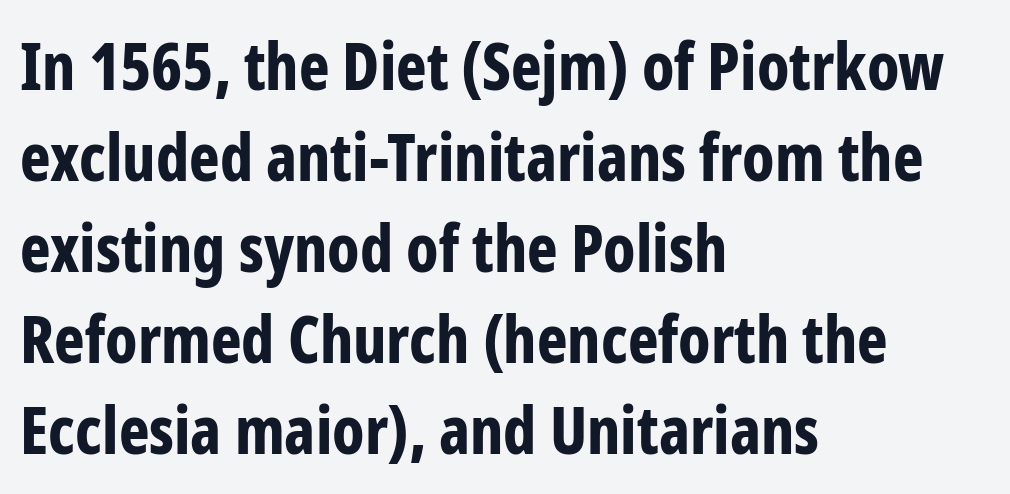
Does the lettering tilt? It doesn't — this is upright. Font category for this specimen: sans-serif. The block of text has a typical density, with ordinary space between rows. In CSS terms this would be text-align: left. Is the type bold? Yes — the strokes are clearly thick and heavy.
